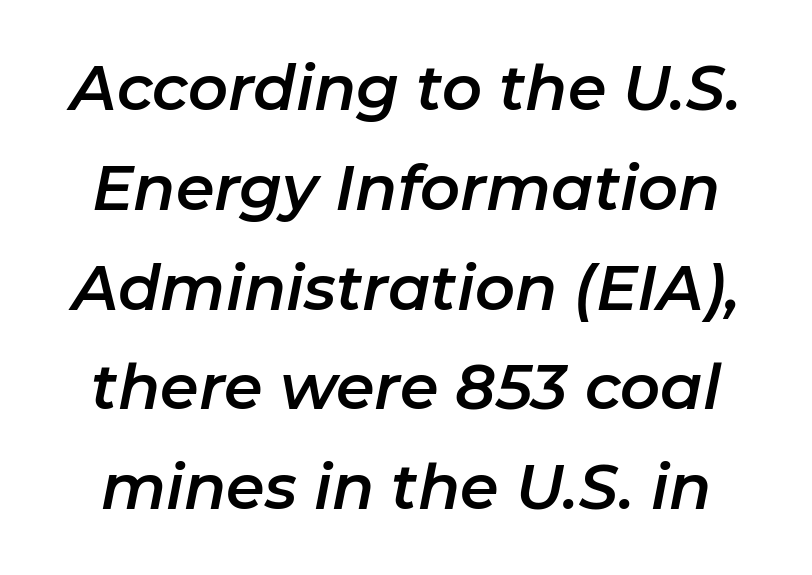
Q: Is the text italic (slanted)? A: Yes, it leans right by about 11 degrees.
Q: Is the text underlined? A: No.
Q: Is the spacing between letters normal or unusually wide? A: Normal.
Q: Is the spacing between lines tight, normal or loose? A: Normal.
Q: Width (condensed, normal, or wide)? A: Normal.
Q: Stroke contrast? A: Low.
Q: x-height? A: Medium.
Q: Monospaced? A: No.
